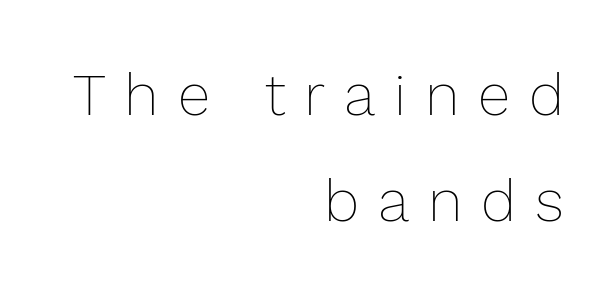
Q: Is the text bold? A: No.
Q: Is the text italic (slanted)? A: No, it is upright.
Q: Is the text underlined? A: No.
Q: How is the paragraph aligned? A: Right-aligned.
Q: Is the spacing between letters normal or unusually wide? A: Unusually wide.
Q: Width (condensed, normal, or wide)? A: Normal.
Q: x-height? A: Medium.
Q: Monospaced? A: No.
